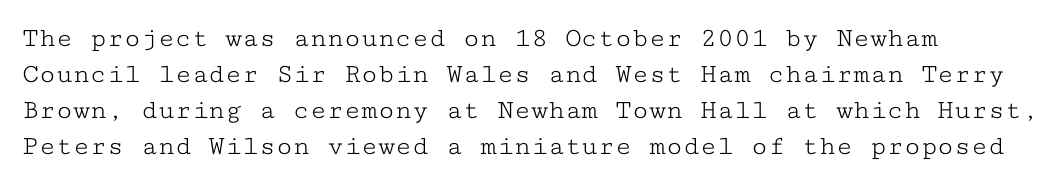
This sample has the even, mechanical cadence of fixed-width lettering. Interline gaps are of average width in this sample. This sample uses a serif face. This rendering leaves character spacing at its baseline value.
